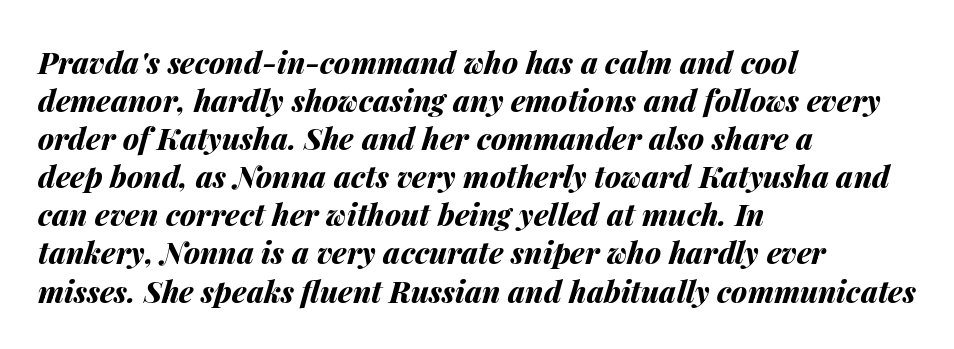
This rendering uses left alignment, leaving the right contour irregular. The passage shown stacks its lines at a standard gap. Bold? Absolutely — the strokes are thick and heavy. Short note: letters normally spaced.
